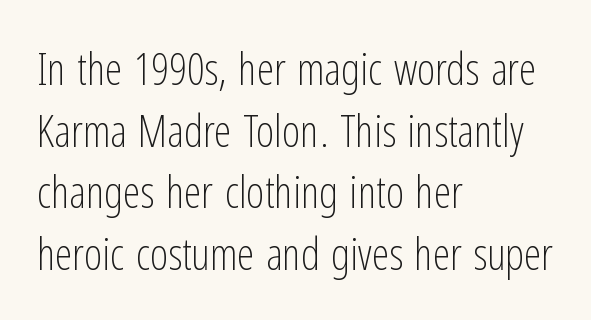
The image shows 44 px light, condensed sans-serif type, upright; set left-aligned, normal line spacing (1.4x), normal letter spacing, not underlined; low stroke contrast and a medium x-height.
